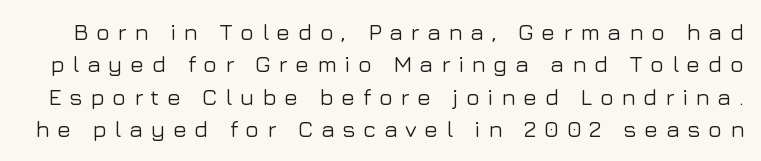
{"italic": "no", "underline": "no", "line_spacing": "normal", "line_spacing_ratio": 1.41, "letter_spacing": "wide", "letter_spacing_em": 0.33, "glyph_px": 23}
